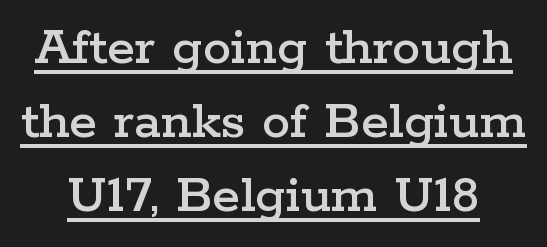
The block of text has a typical density, with ordinary space between rows. Look at the tracking — it's just the regular setting, nothing added. Decoration check: the copy is underlined. A roman cut, with each character standing at attention.
